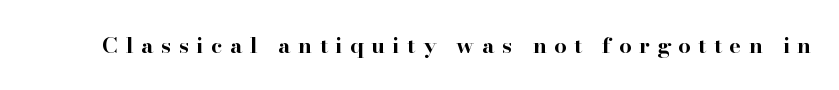
Q: Is the text bold? A: Yes.
Q: Is the text italic (slanted)? A: No, it is upright.
Q: Is the text underlined? A: No.
Q: Is the spacing between letters normal or unusually wide? A: Unusually wide.
